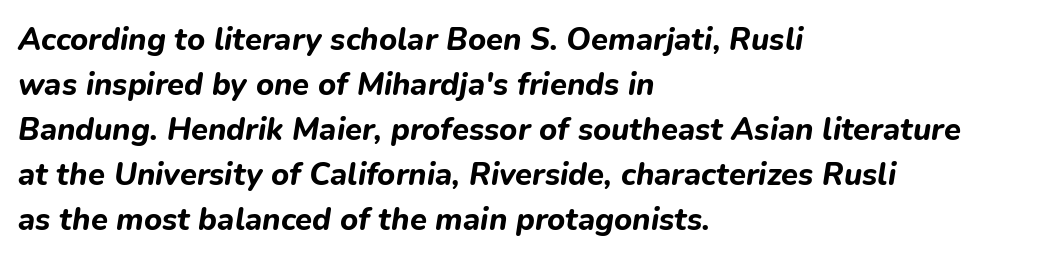
Q: Is the text bold? A: Yes.
Q: Is the text italic (slanted)? A: Yes, it leans right by about 9 degrees.
Q: Is the text underlined? A: No.
Q: How is the paragraph aligned? A: Left-aligned.
Q: Is the spacing between letters normal or unusually wide? A: Normal.
Q: Is the spacing between lines tight, normal or loose? A: Normal.
Q: Width (condensed, normal, or wide)? A: Normal.
Q: Stroke contrast? A: Low.
Q: x-height? A: Medium.
Q: Monospaced? A: No.
